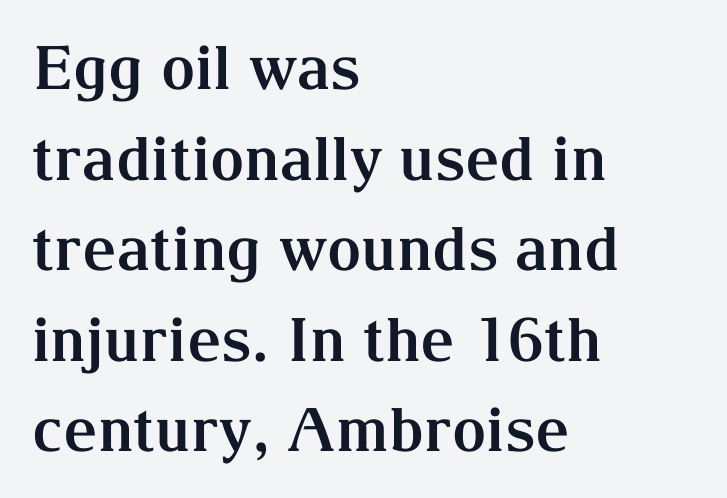
{"serif": "yes", "italic": "no", "bold": "yes", "weight": "bold", "width": "normal", "stroke_contrast": "medium", "x_height": "medium", "monospaced": "no", "underline": "no", "align": "left", "line_spacing": "normal", "line_spacing_ratio": 1.51, "letter_spacing": "normal", "letter_spacing_em": 0.0, "glyph_px": 60}
